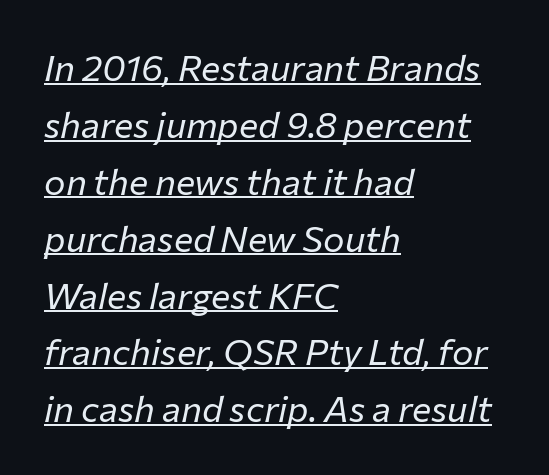
{"italic": "yes", "lean": "right", "slant_degrees": 12, "bold": "no", "weight": "regular", "width": "normal", "stroke_contrast": "low", "x_height": "medium", "monospaced": "no", "underline": "yes", "align": "left", "line_spacing": "normal", "line_spacing_ratio": 1.58, "letter_spacing": "normal", "letter_spacing_em": 0.0, "glyph_px": 36}
